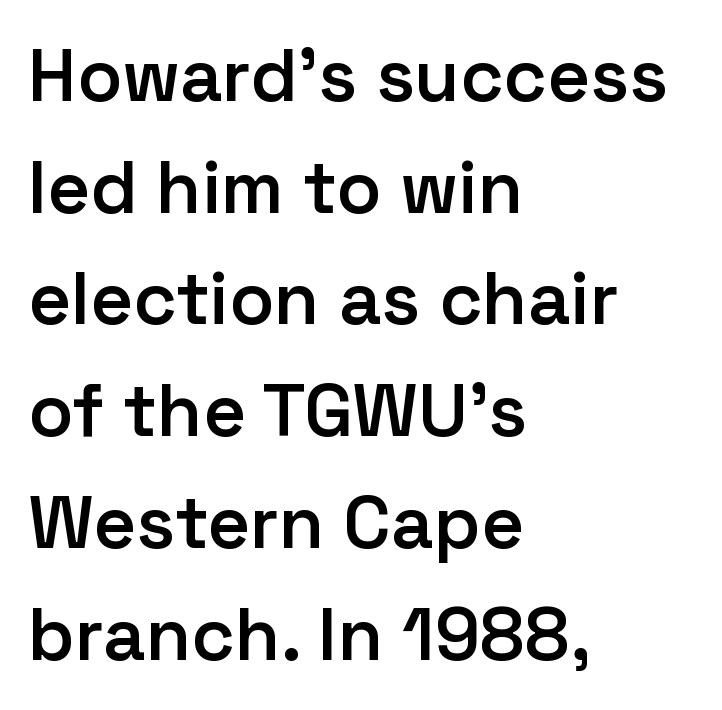
{"serif": "no", "italic": "no", "bold": "semi", "weight": "semibold", "width": "normal", "stroke_contrast": "low", "x_height": "medium", "monospaced": "no", "underline": "no", "align": "left", "line_spacing": "normal", "line_spacing_ratio": 1.51, "letter_spacing": "normal", "letter_spacing_em": 0.0, "glyph_px": 74}
